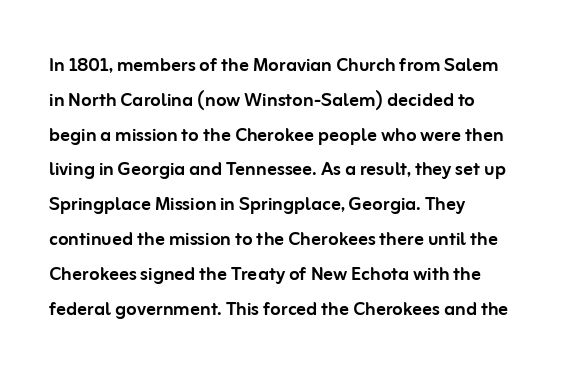
Q: Is the text italic (slanted)? A: No, it is upright.
Q: Is the text underlined? A: No.
Q: How is the paragraph aligned? A: Left-aligned.
Q: Is the spacing between letters normal or unusually wide? A: Normal.
Q: Is the spacing between lines tight, normal or loose? A: Normal.
